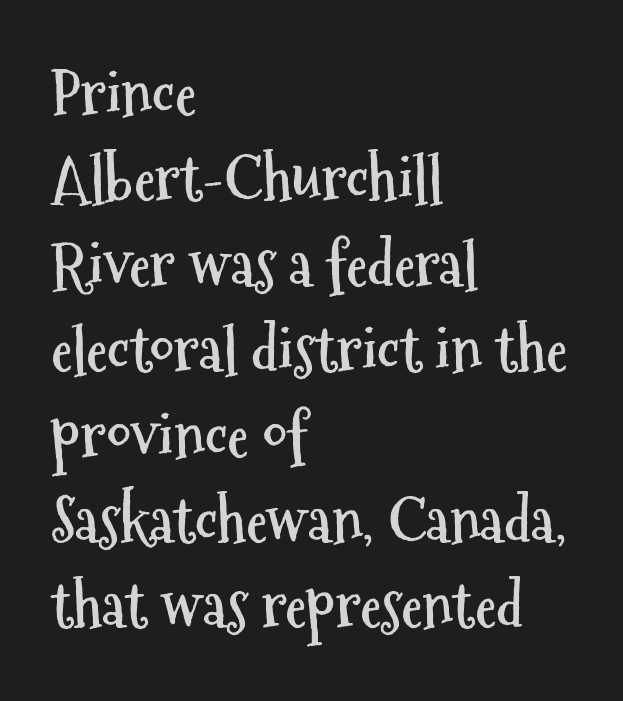
The image shows 61 px semibold, condensed sans-serif type, upright; set left-aligned, normal line spacing (1.4x), normal letter spacing, not underlined; medium stroke contrast and a medium x-height.
